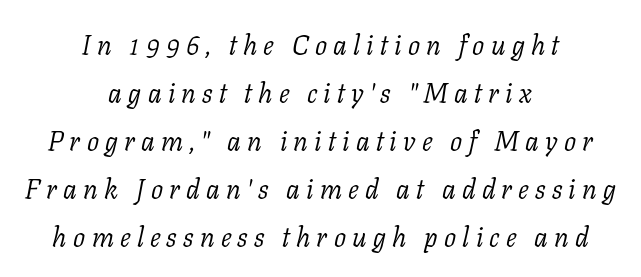
The zone under the glyphs is completely vacant. In CSS terms this would be text-align: center. Rendered with sloped, italic letterforms. A typesetter would call this heavily tracked-out type. Weight: not bold — regular or lighter.
